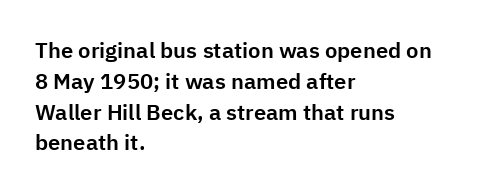
The image shows 22 px text type, upright; set left-aligned, normal line spacing (1.4x), normal letter spacing, not underlined.
